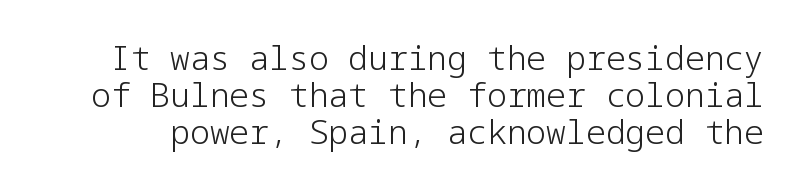
Decoration check: the copy has no underline. The characters display no serif detailing; their extremities are plain. The line texture is even and compact thanks to regular tracking. Leading: reduced. Vertical stems look standard width or narrower in stroke. Tall strokes in this sample are plumb rather than angled.
